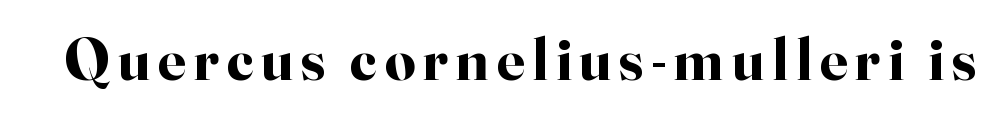
Q: Is the text bold? A: Yes.
Q: Is the text italic (slanted)? A: No, it is upright.
Q: Is the typeface a serif or a sans-serif typeface? A: Serif.
Q: Is the text underlined? A: No.
Q: Width (condensed, normal, or wide)? A: Normal.
Q: Stroke contrast? A: High.
Q: x-height? A: Small.
Q: Monospaced? A: No.
